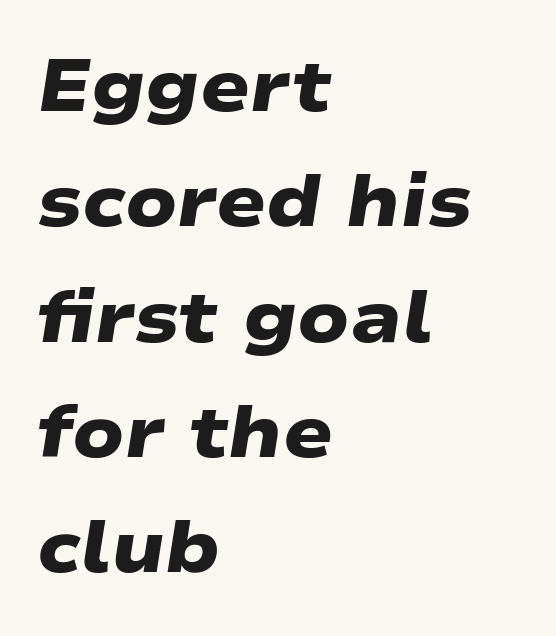
The lines are quadded left. Unmarked baselines from the first word to the last. The vertical gap from one line to the next is medium. These lines carry a lot of weight — the face is fully bold. There is no visible air inserted between adjacent glyphs. The passage shown is typed in a proportional face where columns would drift.
